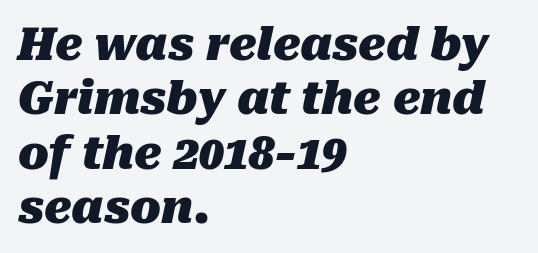
{"italic": "yes", "lean": "right", "slant_degrees": 10, "bold": "yes", "weight": "heavy", "width": "normal", "stroke_contrast": "medium", "x_height": "medium", "monospaced": "no", "underline": "no", "align": "left", "line_spacing_ratio": 1.21, "letter_spacing": "normal", "letter_spacing_em": 0.0, "glyph_px": 45}
